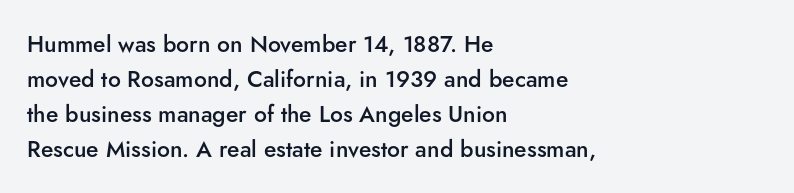
The image shows 23 px text type, upright; set left-aligned, normal line spacing (1.52x), normal letter spacing, not underlined.
